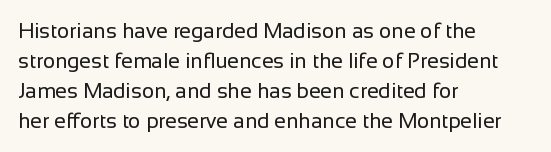
The image shows 21 px text type, upright; set left-aligned, normal line spacing (1.43x), normal letter spacing, not underlined.
